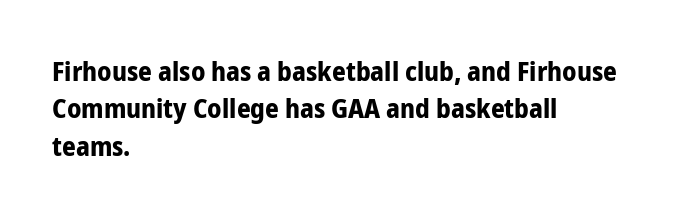
Q: Is the text bold? A: Yes.
Q: Is the text italic (slanted)? A: No, it is upright.
Q: Is the text underlined? A: No.
Q: How is the paragraph aligned? A: Left-aligned.
Q: Is the spacing between letters normal or unusually wide? A: Normal.
Q: Is the spacing between lines tight, normal or loose? A: Normal.
